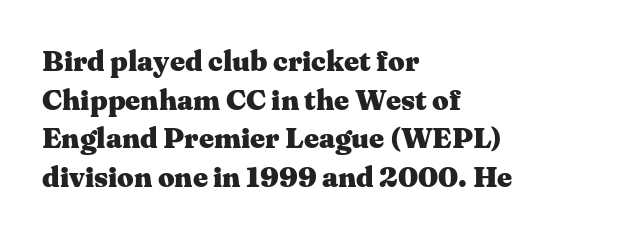
Q: Is the text bold? A: Yes.
Q: Is the text italic (slanted)? A: No, it is upright.
Q: Is the typeface a serif or a sans-serif typeface? A: Serif.
Q: Is the text underlined? A: No.
Q: How is the paragraph aligned? A: Left-aligned.
Q: Is the spacing between letters normal or unusually wide? A: Normal.
Q: Is the spacing between lines tight, normal or loose? A: Normal.
Q: Width (condensed, normal, or wide)? A: Wide.
Q: Stroke contrast? A: Medium.
Q: x-height? A: Medium.
Q: Monospaced? A: No.
